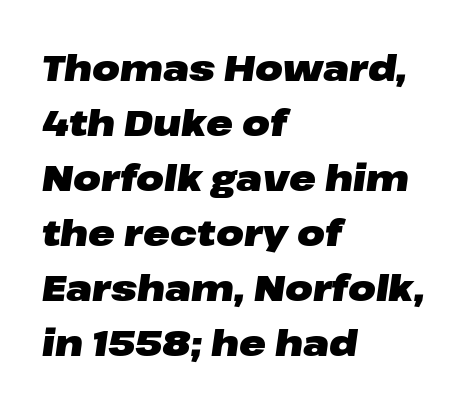
Baseline-to-baseline distance is the conventional proportion of letter height. Check under the words: just untouched page. Leftover space on each line is placed entirely after the last word. The passage shown has conventional tracking throughout. Typographic density is high because the face is bold.
